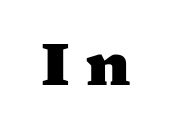
Letters rest on an invisible, unmarked baseline. These lines are composed in type with serifs. These lines are rendered in a variable-pitch font. There is plenty of visible air inserted between adjacent glyphs. A full-strength bold gives these letters their thick strokes.
